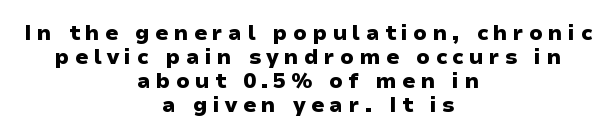
The image shows 21 px bold type, upright; set centered, tight line spacing (1.15x), unusually wide letter spacing (+0.25 em), not underlined.
